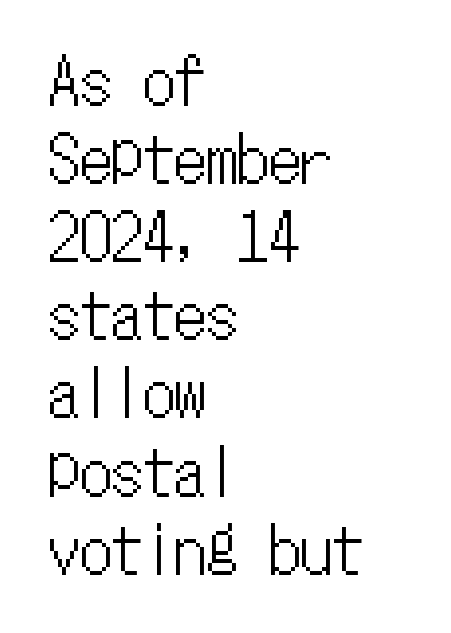
Q: Is the text italic (slanted)? A: No, it is upright.
Q: Is the text underlined? A: No.
Q: How is the paragraph aligned? A: Left-aligned.
Q: Is the spacing between letters normal or unusually wide? A: Normal.
Q: Width (condensed, normal, or wide)? A: Condensed.
Q: Stroke contrast? A: Low.
Q: x-height? A: Medium.
Q: Monospaced? A: Yes.
